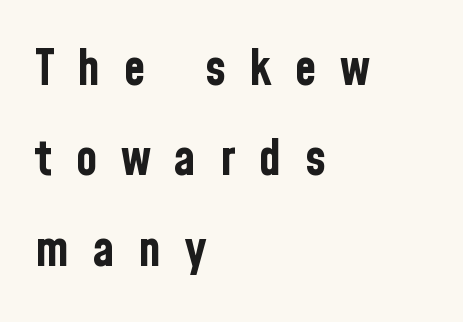
Characters remain perfectly vertical along every line. This rendering features lettering with no underline. Caption: bold face, heavy strokes. Someone cranked the tracking dial way up on this one.
